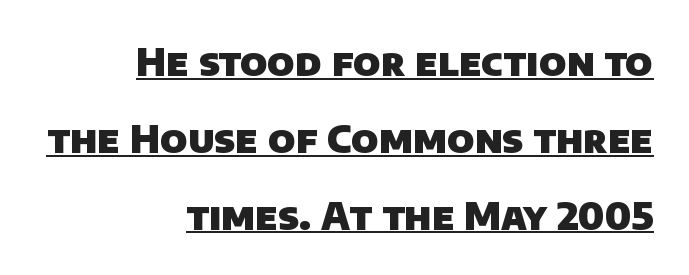
Heavy-handed strokes throughout: this text is bold. Nope, no serifs anywhere on these letters. A typesetter would call this zero additional tracking. Leading is clearly above the norm, producing a sparse column.
